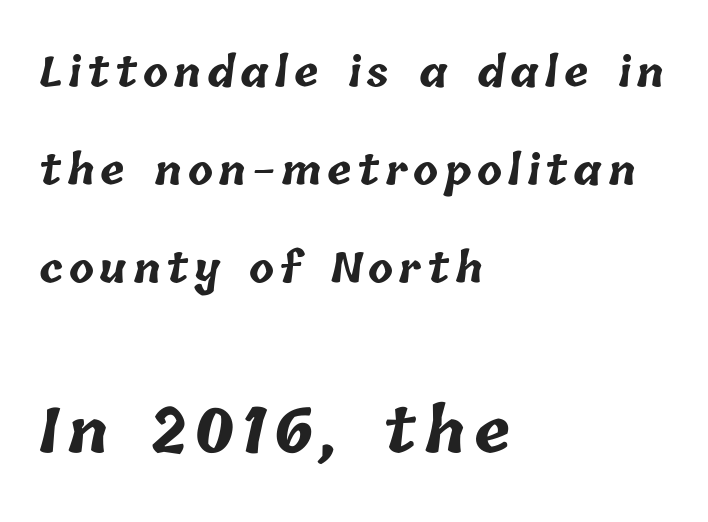
Horizontal alignment here is leftward, the default for most running prose. In terms of leading, this rendering errs on the spacious side. Rule under the text: the space is simply empty. The face used here appears at its bigger size in the lower chunk. Chunky letters — that's bold for sure.
